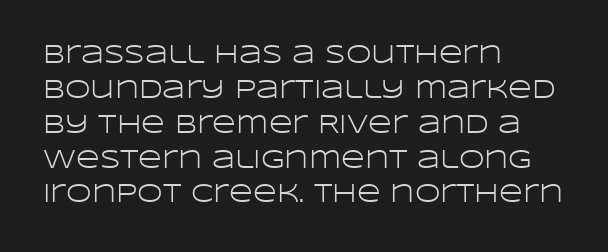
Q: Is the text bold? A: No.
Q: Is the text italic (slanted)? A: No, it is upright.
Q: Is the text underlined? A: No.
Q: How is the paragraph aligned? A: Left-aligned.
Q: Is the spacing between letters normal or unusually wide? A: Normal.
Q: Is the spacing between lines tight, normal or loose? A: Normal.
